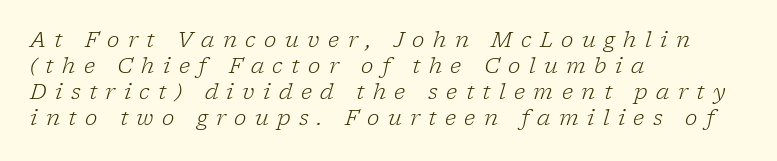
The image shows 21 px text type, italic (leaning right); set left-aligned, line spacing 1.24x, unusually wide letter spacing (+0.4 em), not underlined.
